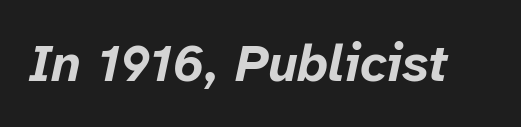
Q: Is the text bold? A: Yes.
Q: Is the text italic (slanted)? A: Yes, it leans right by about 12 degrees.
Q: Is the text underlined? A: No.
Q: Is the spacing between letters normal or unusually wide? A: Normal.
Q: Width (condensed, normal, or wide)? A: Normal.
Q: Stroke contrast? A: Low.
Q: x-height? A: Medium.
Q: Monospaced? A: No.
